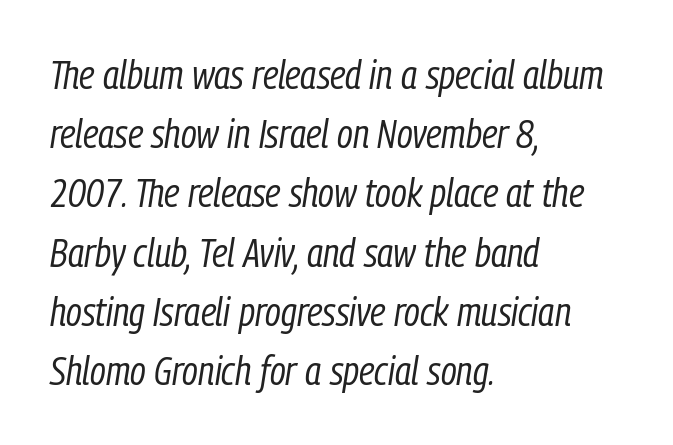
The image shows 40 px regular-weight, condensed type, italic (leaning right); set left-aligned, normal line spacing (1.48x), normal letter spacing, not underlined; low stroke contrast and a medium x-height.
